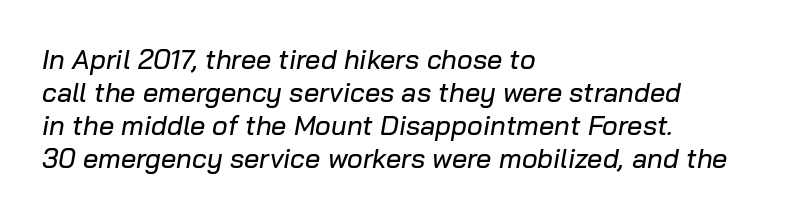
{"italic": "yes", "lean": "right", "slant_degrees": 10, "underline": "no", "align": "left", "line_spacing_ratio": 1.22, "letter_spacing": "normal", "letter_spacing_em": 0.0, "glyph_px": 27}
